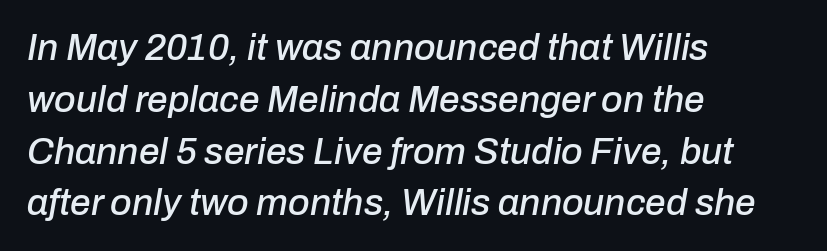
The paragraph has a hard left edge and a soft right edge. Slant detected: the letters are inclined. Do the characters align in a grid? No, the font is proportional. Regarding leading, the lines here are spaced in the standard way.
